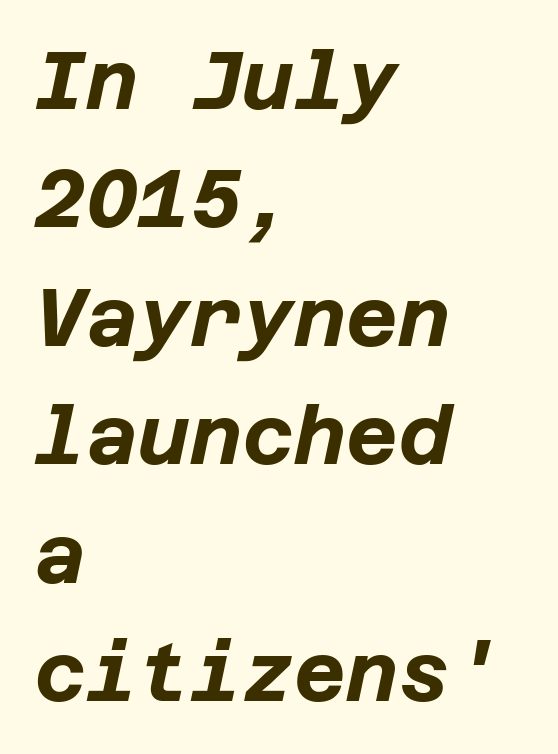
Observe the lean: these are italic letterforms. Visually the block forms a straight wall on the left and a jagged coastline on the right. Successive baselines arrive at the customary interval. You could call the tracking neutral — neither tight nor loose. Type without underlining. Set as a true bold cut, around the 700 mark.
